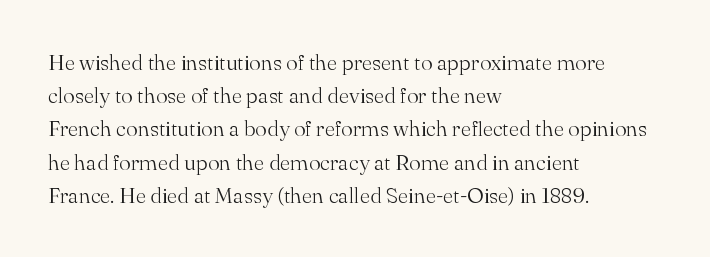
Tall strokes in this sample are plumb rather than angled. Weight: regular or lighter. Tracking value appears to be zero — textbook default spacing. The passage shown stacks its lines at a standard gap. The lines in this sample share a left origin and differ only in where they stop. Anything drawn beneath the words? Only blank space.
